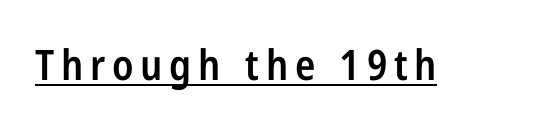
The image shows 42 px semibold, condensed sans-serif type, upright; set underlined; low stroke contrast and a medium x-height.
